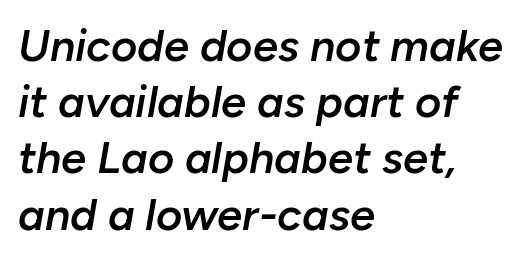
Tall strokes in this sample are angled rather than plumb. Is there much room between lines? A standard amount, neither cramped nor airy. Nobody drew a line under any word here. Spacing verdict: proportional, widths tailored to each character. Weight: semibold (demi).
